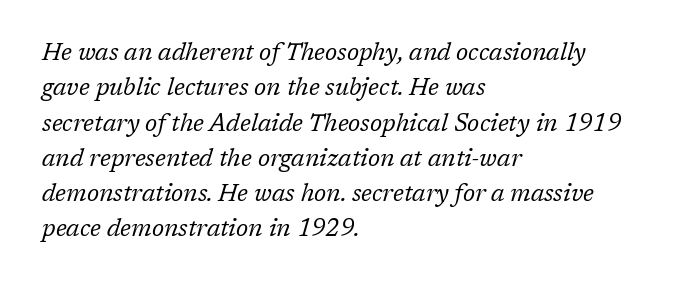
Q: Is the text bold? A: No.
Q: Is the text italic (slanted)? A: Yes, it leans right by about 17 degrees.
Q: Is the text underlined? A: No.
Q: How is the paragraph aligned? A: Left-aligned.
Q: Is the spacing between letters normal or unusually wide? A: Normal.
Q: Is the spacing between lines tight, normal or loose? A: Normal.
